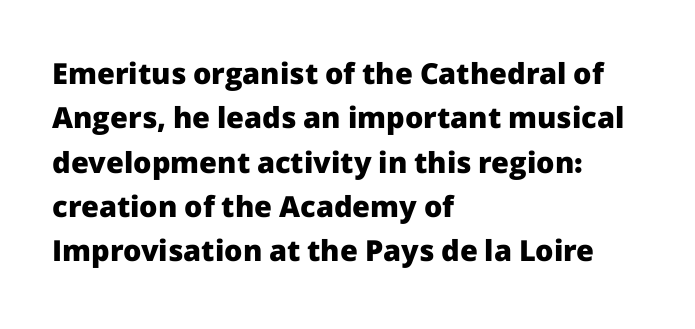
The image shows 29 px heavy sans-serif type, upright; set left-aligned, normal line spacing (1.53x), normal letter spacing, not underlined; low stroke contrast and a medium x-height.
